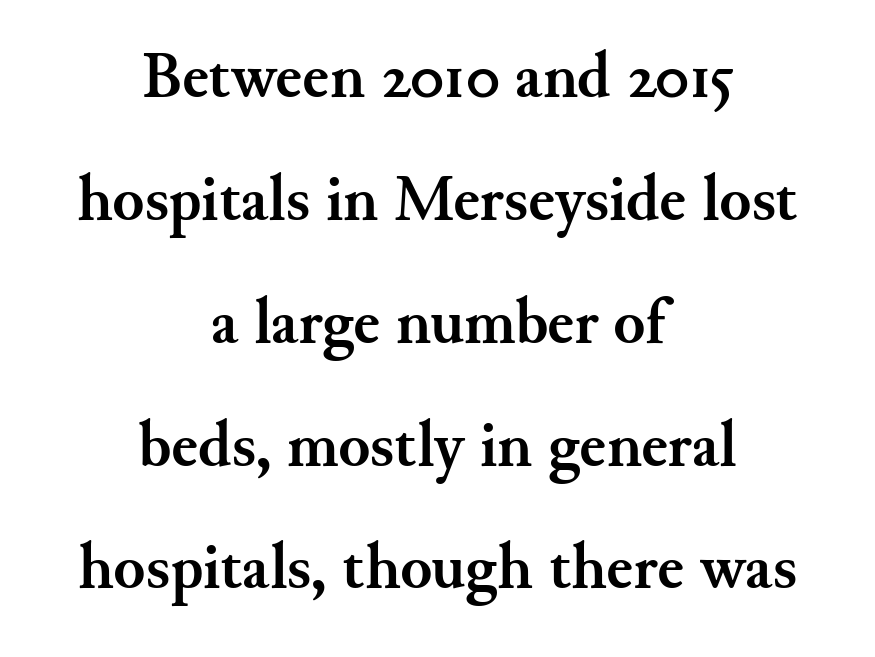
{"serif": "yes", "italic": "no", "bold": "yes", "weight": "semibold", "width": "normal", "stroke_contrast": "medium", "x_height": "small", "monospaced": "no", "underline": "no", "align": "center", "line_spacing_ratio": 1.89, "letter_spacing": "normal", "letter_spacing_em": 0.0, "glyph_px": 65}
